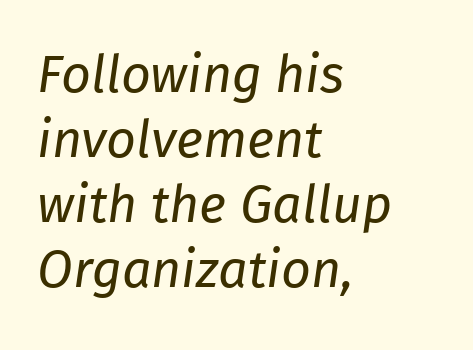
{"italic": "yes", "lean": "right", "slant_degrees": 8, "bold": "no", "weight": "regular", "width": "normal", "stroke_contrast": "low", "x_height": "medium", "monospaced": "no", "underline": "no", "align": "left", "line_spacing": "normal", "line_spacing_ratio": 1.25, "letter_spacing": "normal", "letter_spacing_em": 0.0, "glyph_px": 52}
